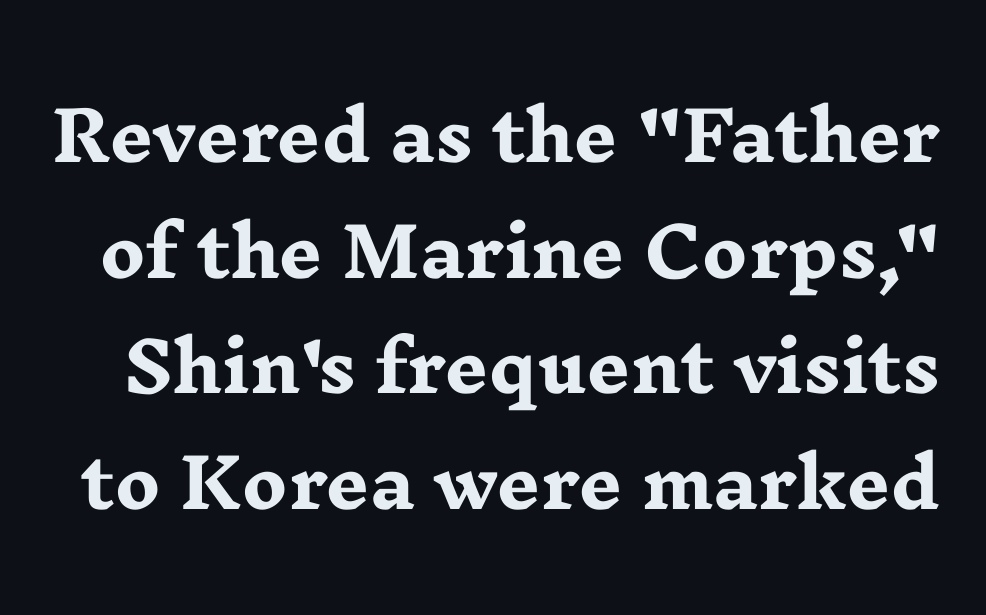
The image shows 68 px heavy, wide serif type, upright; set normal line spacing (1.7x), normal letter spacing, not underlined; low stroke contrast and a medium x-height.
